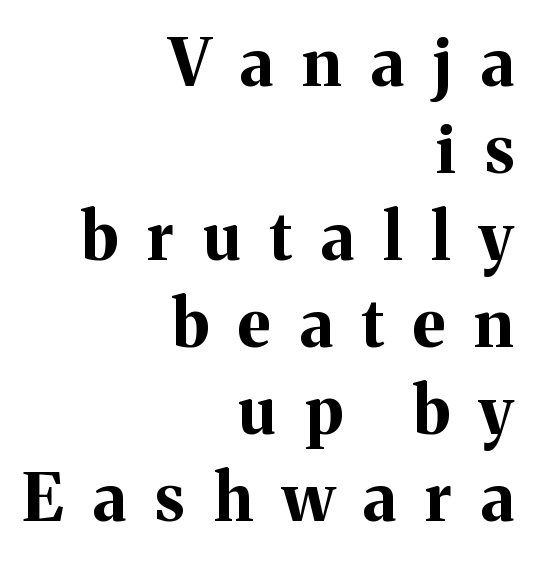
The image shows 65 px bold serif type, upright; set right-aligned, normal line spacing (1.34x), unusually wide letter spacing (+0.45 em), not underlined; medium stroke contrast and a medium x-height.
